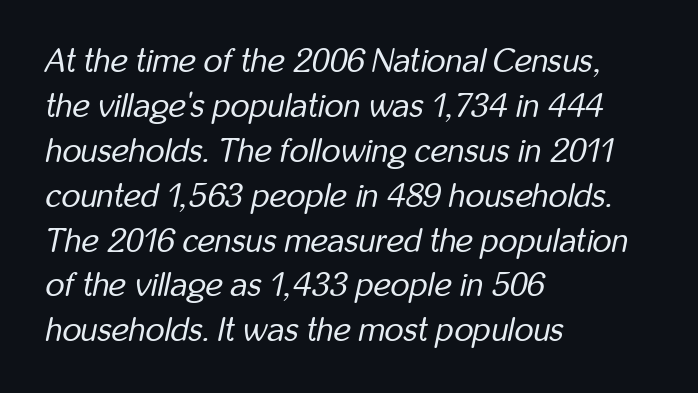
Q: Is the text bold? A: No.
Q: Is the text italic (slanted)? A: Yes, it leans right by about 12 degrees.
Q: Is the text underlined? A: No.
Q: How is the paragraph aligned? A: Left-aligned.
Q: Is the spacing between letters normal or unusually wide? A: Normal.
Q: Is the spacing between lines tight, normal or loose? A: Normal.
Q: Width (condensed, normal, or wide)? A: Condensed.
Q: Stroke contrast? A: Low.
Q: x-height? A: Medium.
Q: Monospaced? A: No.
